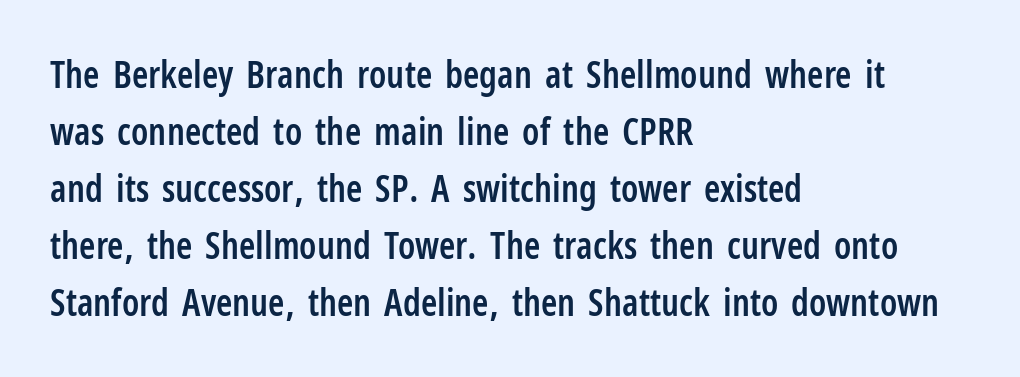
Tracking here is standard; glyphs follow each other at the usual distance. Emphasis by weight is partial: semibold. A classic flush-left, rag-right setting is used for this passage. Looks like regular typesetting: each glyph gets only the width it needs.
